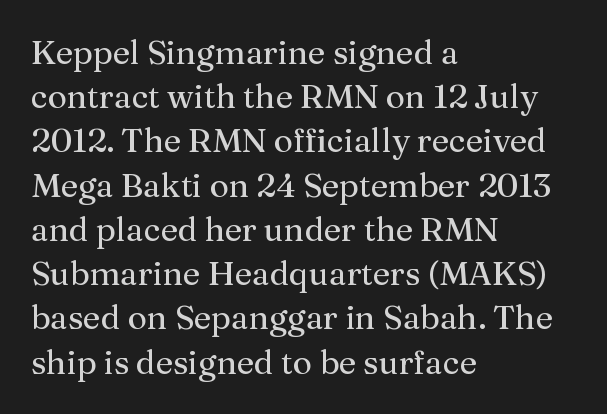
Q: Is the text italic (slanted)? A: No, it is upright.
Q: Is the typeface a serif or a sans-serif typeface? A: Serif.
Q: Is the text underlined? A: No.
Q: How is the paragraph aligned? A: Left-aligned.
Q: Is the spacing between letters normal or unusually wide? A: Normal.
Q: Is the spacing between lines tight, normal or loose? A: Normal.
Q: Width (condensed, normal, or wide)? A: Normal.
Q: Stroke contrast? A: Medium.
Q: x-height? A: Medium.
Q: Monospaced? A: No.
